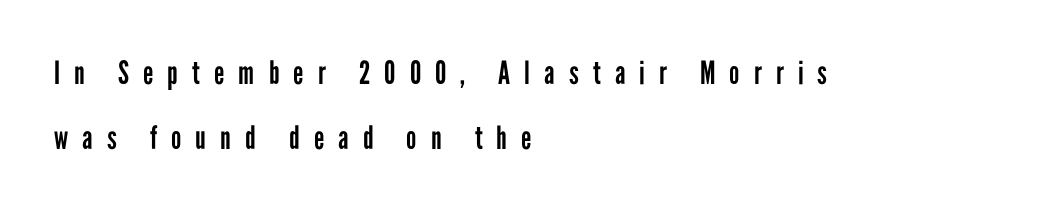
Descenders are the only things crossing below the line. You could only call the tracking loose — the letters float apart. Stroke mass is kept to a normal reading level or below. Whoever set this chose breathing room over compactness in the vertical rhythm. Compared with a centered layout, this one pins lines to the left instead.
